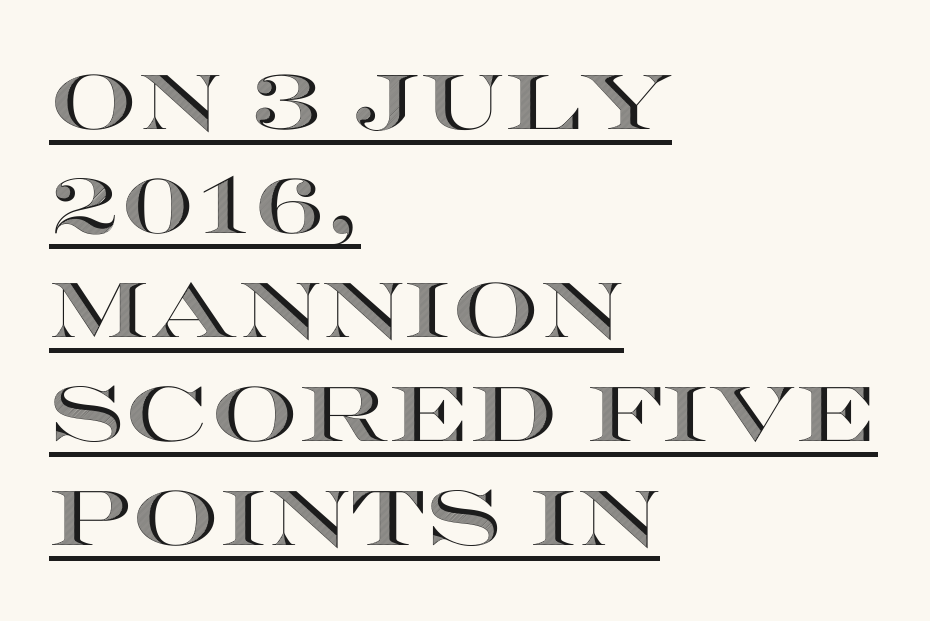
The image shows 77 px wide type, upright; set left-aligned, normal line spacing (1.35x), normal letter spacing, underlined; a large x-height.
